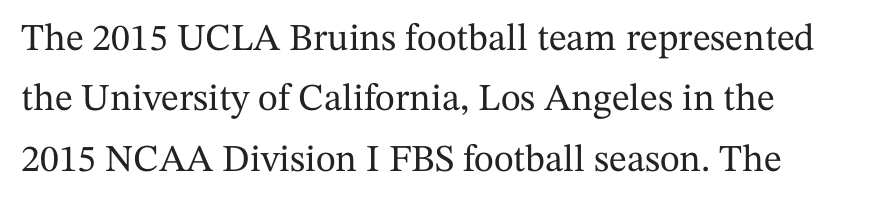
The image shows 38 px serif type, upright; set normal line spacing (1.59x), normal letter spacing, not underlined; medium stroke contrast and a medium x-height.
